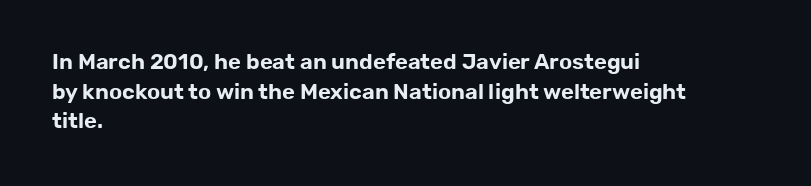
Q: Is the text italic (slanted)? A: No, it is upright.
Q: Is the text underlined? A: No.
Q: How is the paragraph aligned? A: Left-aligned.
Q: Is the spacing between letters normal or unusually wide? A: Normal.
Q: Is the spacing between lines tight, normal or loose? A: Normal.
